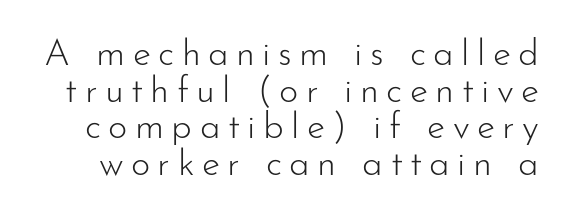
{"serif": "no", "italic": "no", "bold": "no", "weight": "light", "width": "normal", "stroke_contrast": "low", "x_height": "small", "monospaced": "no", "underline": "no", "line_spacing": "tight", "line_spacing_ratio": 0.99, "letter_spacing": "wide", "letter_spacing_em": 0.2, "glyph_px": 37}
